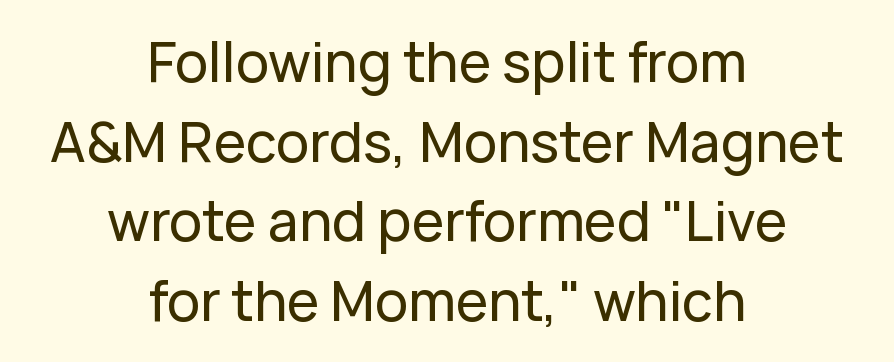
Q: Is the text italic (slanted)? A: No, it is upright.
Q: Is the typeface a serif or a sans-serif typeface? A: Sans-serif.
Q: Is the text underlined? A: No.
Q: How is the paragraph aligned? A: Centered.
Q: Is the spacing between letters normal or unusually wide? A: Normal.
Q: Is the spacing between lines tight, normal or loose? A: Normal.
Q: Width (condensed, normal, or wide)? A: Normal.
Q: Stroke contrast? A: Low.
Q: x-height? A: Medium.
Q: Monospaced? A: No.
